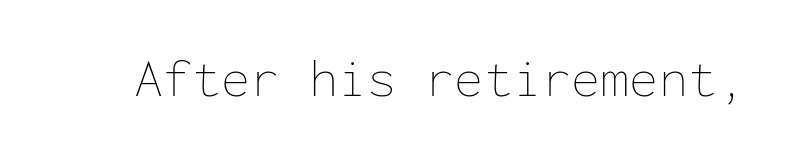
The passage shown is typed in a monospace face where columns stay perfectly aligned. Nothing unusual about the tracking: characters are spaced as the font intends. Glance below the letters and you will spot only blank space. In terms of posture, this sample is upright.
